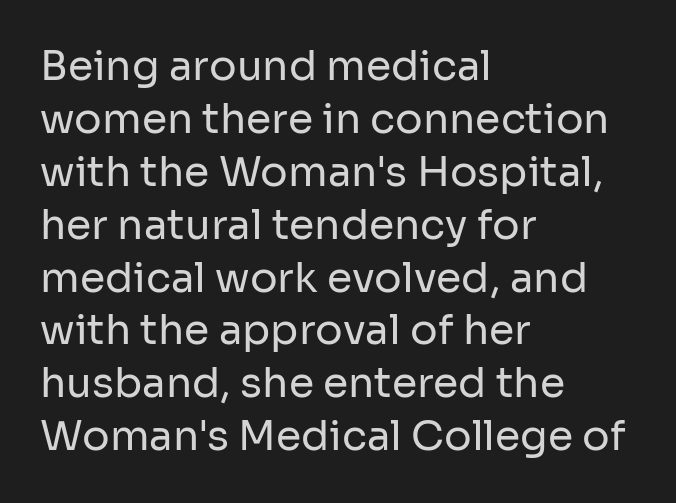
Q: Is the text bold? A: No.
Q: Is the text italic (slanted)? A: No, it is upright.
Q: Is the typeface a serif or a sans-serif typeface? A: Sans-serif.
Q: Is the text underlined? A: No.
Q: How is the paragraph aligned? A: Left-aligned.
Q: Is the spacing between letters normal or unusually wide? A: Normal.
Q: Is the spacing between lines tight, normal or loose? A: Normal.
Q: Width (condensed, normal, or wide)? A: Normal.
Q: Stroke contrast? A: Low.
Q: x-height? A: Medium.
Q: Monospaced? A: No.
